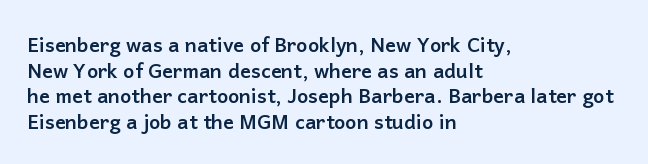
The image shows 20 px bold type, upright; set left-aligned, normal line spacing (1.28x), normal letter spacing, not underlined.
